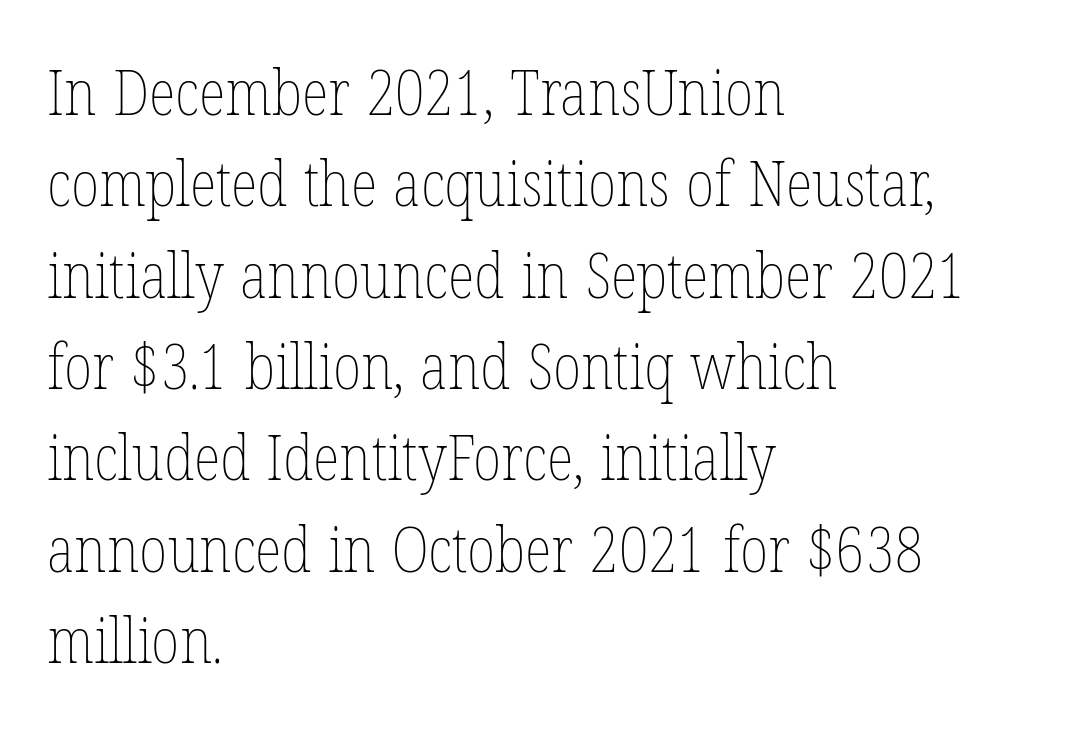
This is the regular roman posture of the typeface. Does the leading feel generous? No, just average. No chunkiness to these letters — they're not bold. Tracking here is standard; glyphs follow each other at the usual distance. The glyphs are unaccompanied by any horizontal stroke below them.
